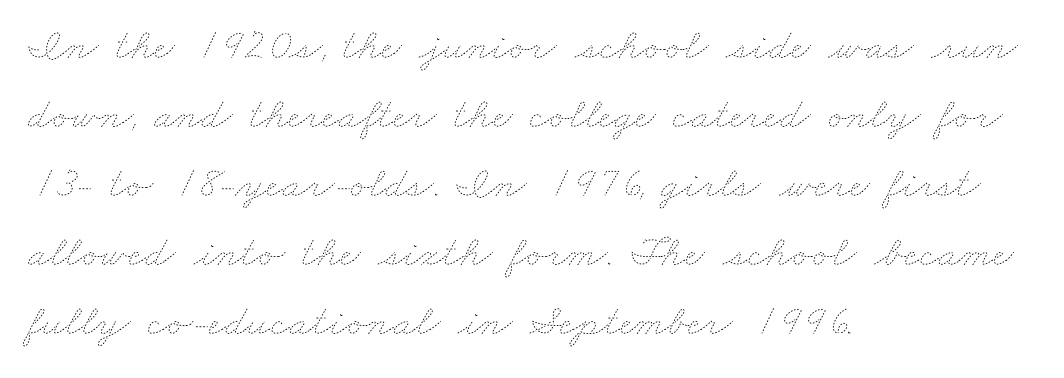
Is there much room between lines? A standard amount, neither cramped nor airy. Check under the words: just untouched page. Caption: standard tracking, unaltered. The letters advance in unequal steps, a hallmark of proportional type. Compared with a typical body face, this is equally light or lighter still. The typesetter chose a ragged-right arrangement here.
